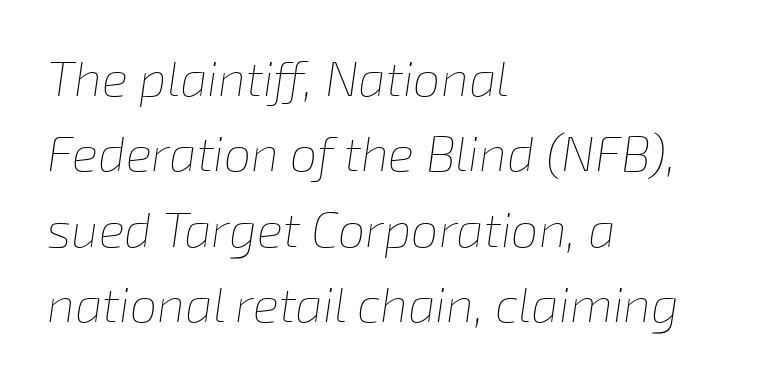
Q: Is the text bold? A: No.
Q: Is the text italic (slanted)? A: Yes, it leans right by about 8 degrees.
Q: Is the text underlined? A: No.
Q: How is the paragraph aligned? A: Left-aligned.
Q: Is the spacing between letters normal or unusually wide? A: Normal.
Q: Is the spacing between lines tight, normal or loose? A: Normal.
Q: Width (condensed, normal, or wide)? A: Normal.
Q: Stroke contrast? A: Low.
Q: x-height? A: Medium.
Q: Monospaced? A: No.
